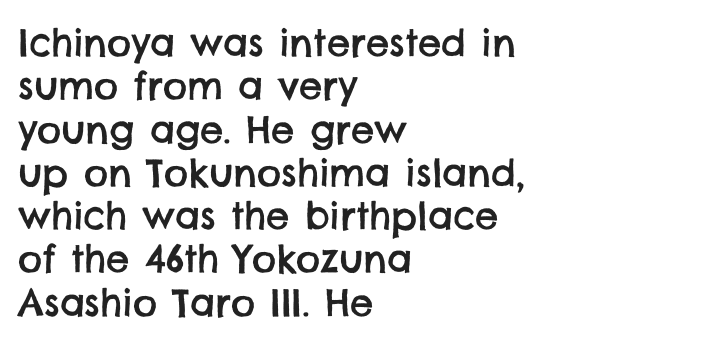
The image shows 37 px sans-serif type; set left-aligned, line spacing 1.17x, normal letter spacing, not underlined; low stroke contrast and a large x-height.
